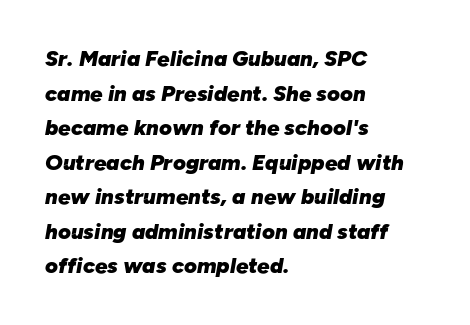
The image shows 22 px bold type, italic (leaning right); set left-aligned, normal line spacing (1.57x), normal letter spacing, not underlined.
